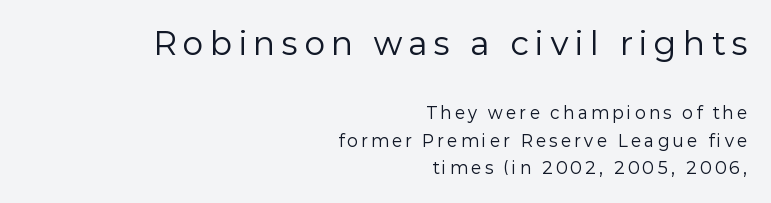
Q: Is the text bold? A: No.
Q: Is the text italic (slanted)? A: No, it is upright.
Q: Is the typeface a serif or a sans-serif typeface? A: Sans-serif.
Q: Is the text underlined? A: No.
Q: How is the paragraph aligned? A: Right-aligned.
Q: Is the spacing between letters normal or unusually wide? A: Unusually wide.
Q: Which block of text is set in a larger size, the first (top) or the second (bottom)? A: The first (top) one.
Q: Width (condensed, normal, or wide)? A: Normal.
Q: Stroke contrast? A: Low.
Q: x-height? A: Medium.
Q: Monospaced? A: No.
